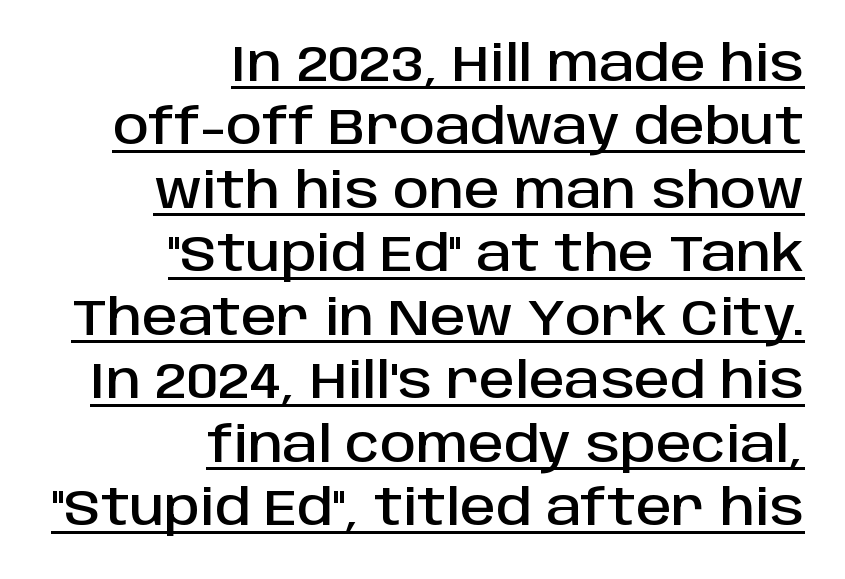
The image shows 50 px sans-serif type, upright; set right-aligned, normal line spacing (1.27x), normal letter spacing, underlined; low stroke contrast and a large x-height.
